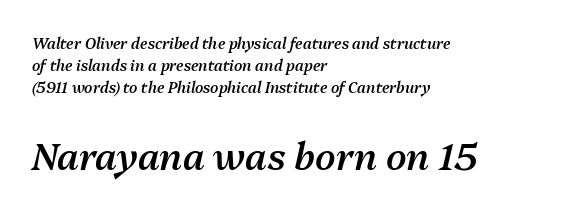
Q: Is the text bold? A: Semi-bold.
Q: Is the text italic (slanted)? A: Yes, it leans right by about 13 degrees.
Q: Is the text underlined? A: No.
Q: How is the paragraph aligned? A: Left-aligned.
Q: Is the spacing between letters normal or unusually wide? A: Normal.
Q: Is the spacing between lines tight, normal or loose? A: Normal.
Q: Which block of text is set in a larger size, the first (top) or the second (bottom)? A: The second (bottom) one.
Q: Width (condensed, normal, or wide)? A: Normal.
Q: Stroke contrast? A: Medium.
Q: x-height? A: Medium.
Q: Monospaced? A: No.
